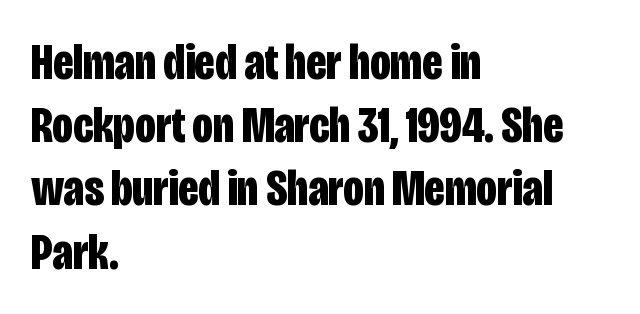
The image shows 51 px bold, condensed sans-serif type, upright; set left-aligned, line spacing 1.24x, normal letter spacing, not underlined; low stroke contrast and a large x-height.
